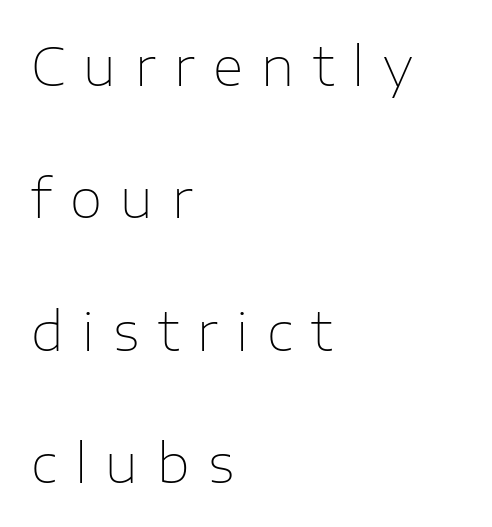
Varying glyph widths throughout — classic text-font behaviour. The zone under the glyphs is completely vacant. One-word summary of the alignment: left. When letters stand straight like this, we call the style roman or upright. Classification — sans serif. Bold? No — there's no thickening of the strokes.
